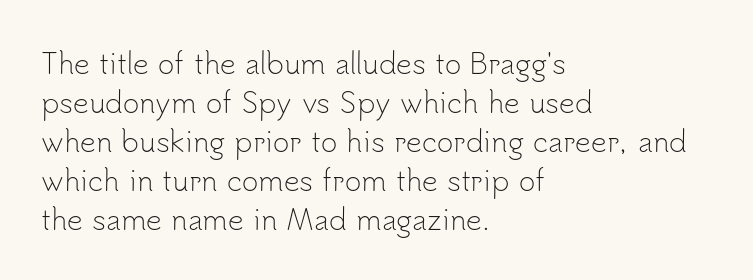
The image shows 28 px light sans-serif type, upright; set left-aligned, normal line spacing (1.39x), normal letter spacing, not underlined; low stroke contrast and a small x-height.
